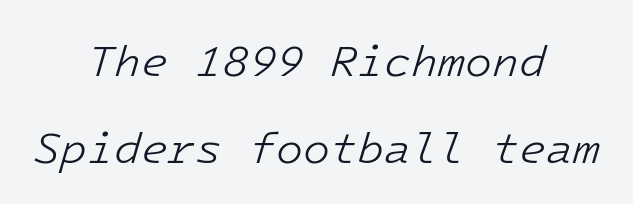
Characters follow at the spacing the type designer built in. Does the leading feel generous? Absolutely, it's lavish. Characters are canted at an angle relative to the baseline's perpendicular. The passage shown is not underscored anywhere. On a weight scale, this lands at 450 or below.
